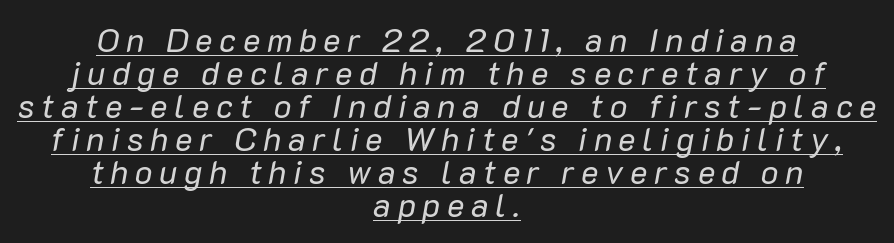
{"italic": "yes", "lean": "right", "slant_degrees": 10, "bold": "no", "weight": "regular", "width": "normal", "stroke_contrast": "low", "x_height": "medium", "monospaced": "no", "underline": "yes", "align": "center", "line_spacing": "tight", "line_spacing_ratio": 1.0, "letter_spacing": "wide", "letter_spacing_em": 0.2, "glyph_px": 33}
